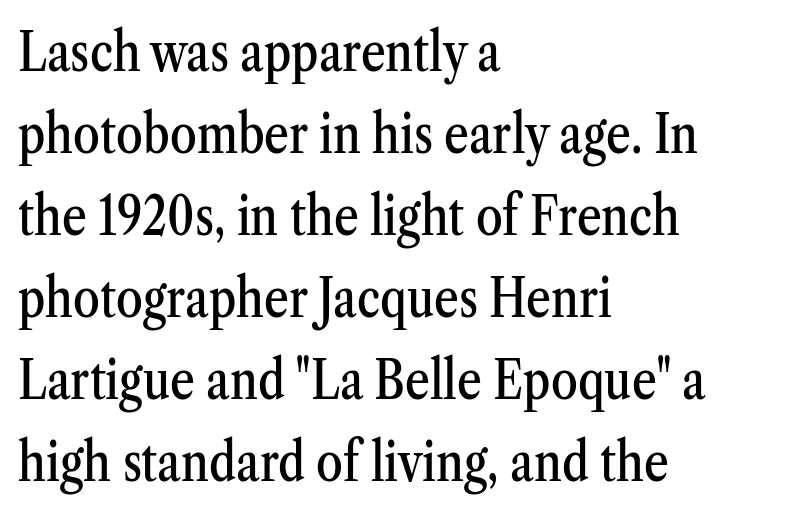
Q: Is the text italic (slanted)? A: No, it is upright.
Q: Is the typeface a serif or a sans-serif typeface? A: Serif.
Q: Is the text underlined? A: No.
Q: How is the paragraph aligned? A: Left-aligned.
Q: Is the spacing between letters normal or unusually wide? A: Normal.
Q: Is the spacing between lines tight, normal or loose? A: Normal.
Q: Width (condensed, normal, or wide)? A: Condensed.
Q: Stroke contrast? A: Medium.
Q: x-height? A: Medium.
Q: Monospaced? A: No.
